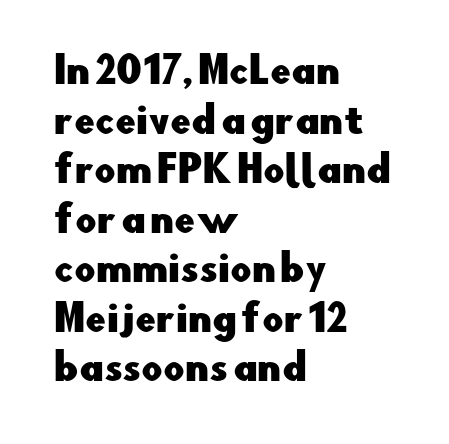
The image shows 37 px sans-serif type, upright; set left-aligned, normal line spacing (1.34x), normal letter spacing, not underlined; low stroke contrast and a small x-height.
